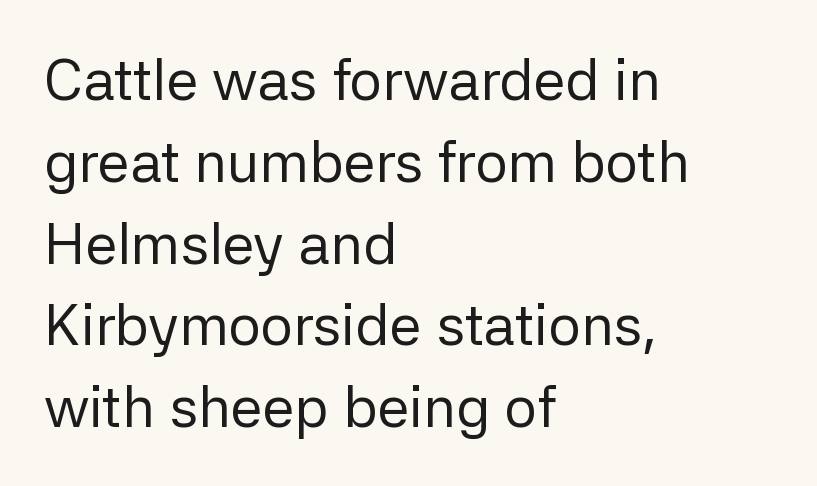
{"serif": "no", "italic": "no", "bold": "no", "weight": "regular", "width": "normal", "stroke_contrast": "low", "x_height": "medium", "monospaced": "no", "underline": "no", "align": "left", "line_spacing": "normal", "line_spacing_ratio": 1.41, "letter_spacing": "normal", "letter_spacing_em": 0.0, "glyph_px": 58}
